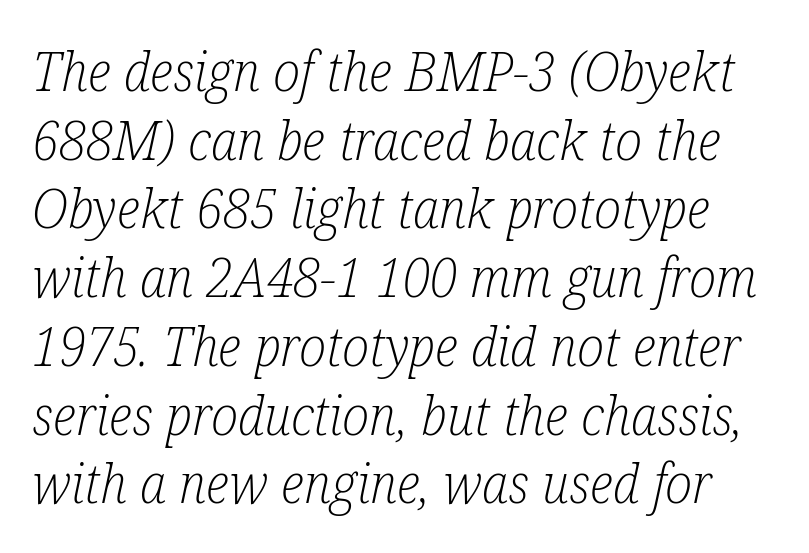
{"serif": "yes", "italic": "yes", "lean": "right", "slant_degrees": 12, "bold": "no", "weight": "light", "width": "condensed", "stroke_contrast": "low", "x_height": "medium", "monospaced": "no", "underline": "no", "line_spacing": "normal", "line_spacing_ratio": 1.25, "letter_spacing": "normal", "letter_spacing_em": 0.0, "glyph_px": 55}
